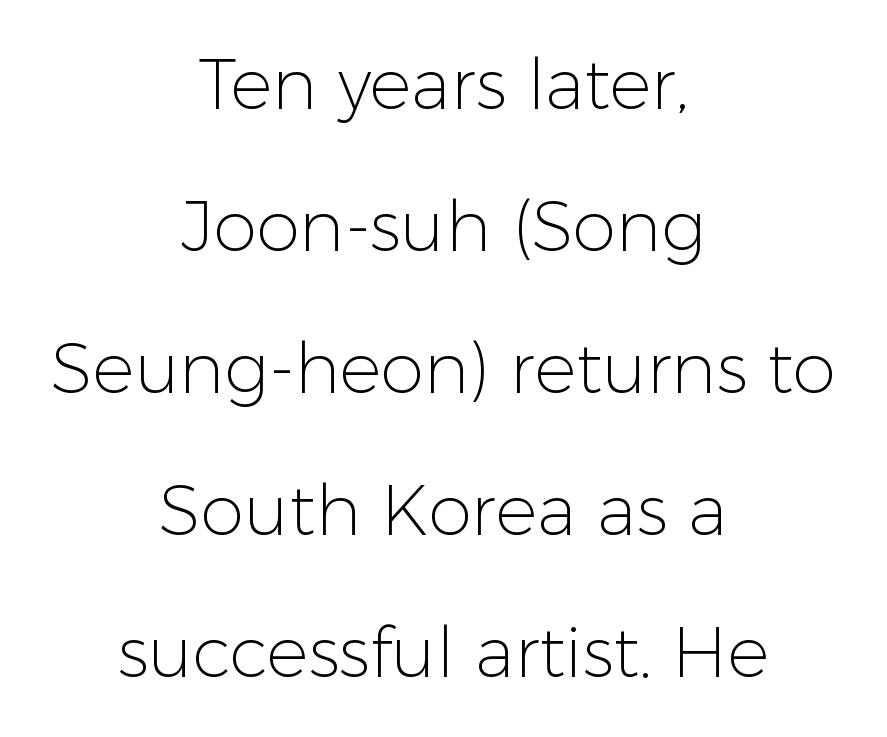
{"serif": "no", "italic": "no", "bold": "no", "weight": "light", "width": "normal", "stroke_contrast": "low", "x_height": "medium", "monospaced": "no", "underline": "no", "align": "center", "line_spacing": "loose", "line_spacing_ratio": 2.03, "letter_spacing": "normal", "letter_spacing_em": 0.0, "glyph_px": 70}
